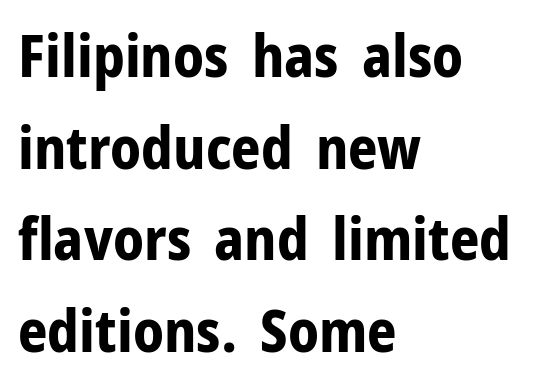
Casual observation: everything's shoved over to the left. Is this a sans? Yes — the strokes have no serifs. Quick note: underline off. A normal amount of white space separates one row of letters from the next. The strokes are fattened all the way to bold. The face used here is proportionally spaced, like ordinary book or web type.
